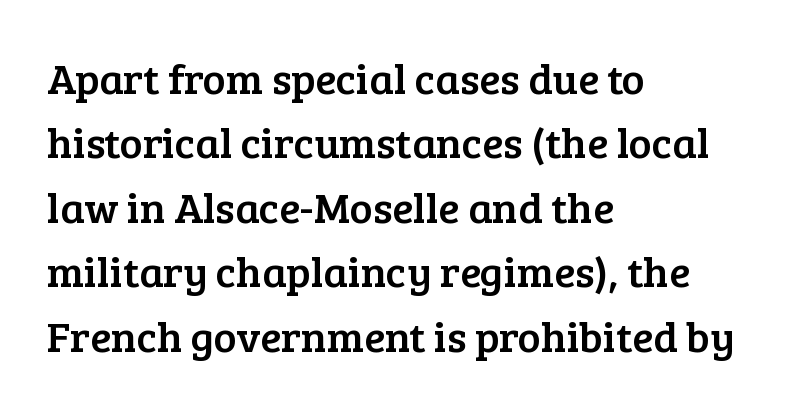
The axis of the letterforms is exactly vertical. Do the characters align in a grid? No, the font is proportional. Evenly set lines give the paragraph a standard silhouette. Caption: standard tracking, unaltered.
